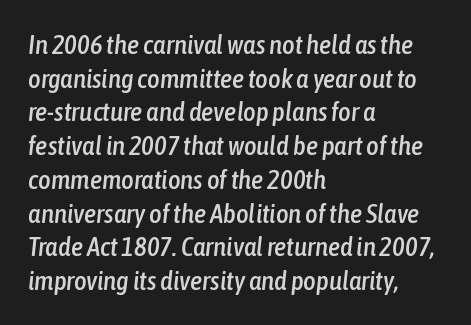
{"italic": "yes", "lean": "right", "slant_degrees": 6, "underline": "no", "align": "left", "line_spacing": "normal", "line_spacing_ratio": 1.25, "letter_spacing": "normal", "letter_spacing_em": 0.0, "glyph_px": 27}
